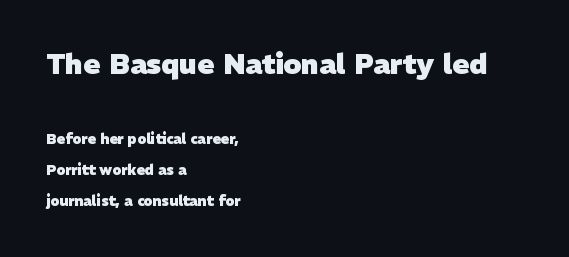
Classification — sans serif. The face used here is proportionally spaced, like ordinary book or web type. Is the letter spacing exaggerated? No — it looks like the ordinary default. Which of the two is more prominent by size? The first, at the top. Summary of weight: heavy, a full bold.
